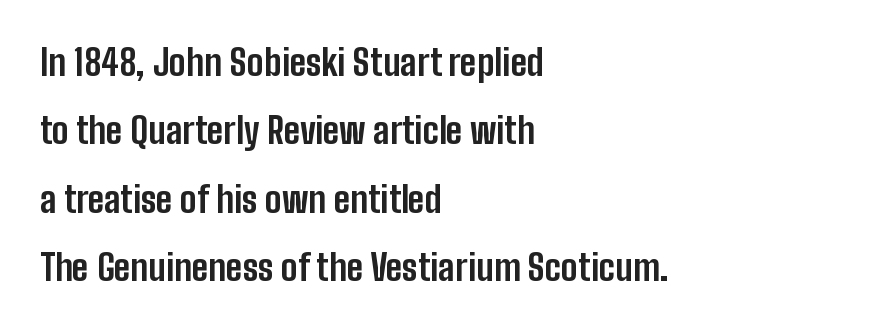
{"serif": "no", "italic": "no", "bold": "yes", "weight": "bold", "width": "condensed", "stroke_contrast": "low", "x_height": "medium", "monospaced": "no", "underline": "no", "align": "left", "line_spacing": "loose", "line_spacing_ratio": 1.9, "letter_spacing": "normal", "letter_spacing_em": 0.0, "glyph_px": 36}
